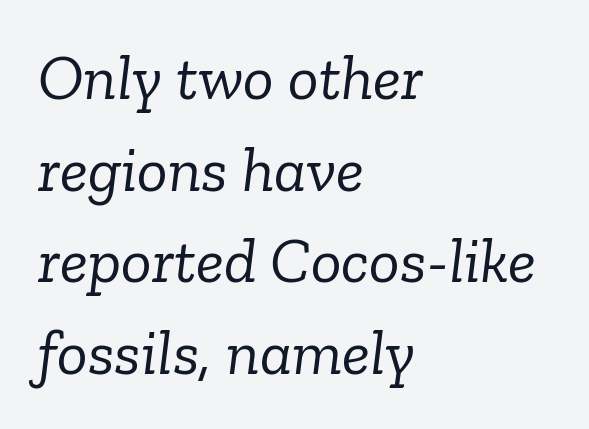
Q: Is the text bold? A: No.
Q: Is the text italic (slanted)? A: Yes, it leans right by about 6 degrees.
Q: Is the typeface a serif or a sans-serif typeface? A: Serif.
Q: Is the text underlined? A: No.
Q: How is the paragraph aligned? A: Left-aligned.
Q: Is the spacing between letters normal or unusually wide? A: Normal.
Q: Is the spacing between lines tight, normal or loose? A: Normal.
Q: Width (condensed, normal, or wide)? A: Normal.
Q: Stroke contrast? A: Low.
Q: x-height? A: Medium.
Q: Monospaced? A: No.
